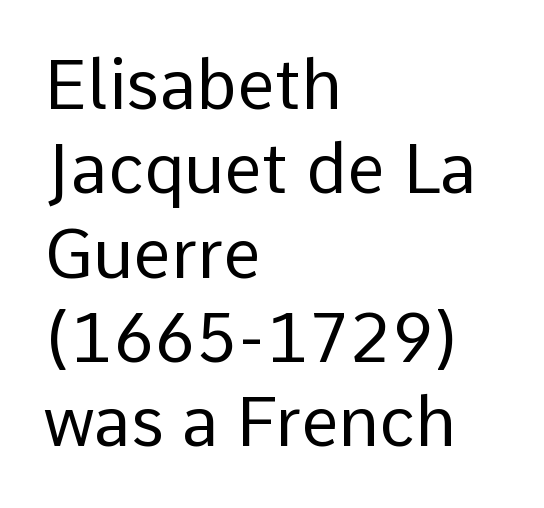
{"serif": "no", "italic": "no", "bold": "no", "weight": "regular", "width": "normal", "stroke_contrast": "low", "x_height": "medium", "monospaced": "no", "underline": "no", "align": "left", "line_spacing_ratio": 1.24, "letter_spacing": "normal", "letter_spacing_em": 0.0, "glyph_px": 68}
